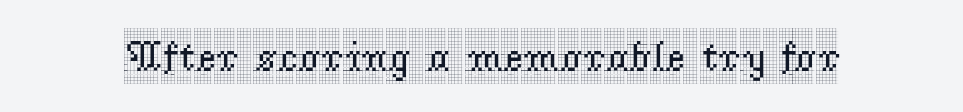
The image shows 43 px condensed serif type, upright; set normal letter spacing, not underlined; a large x-height.
